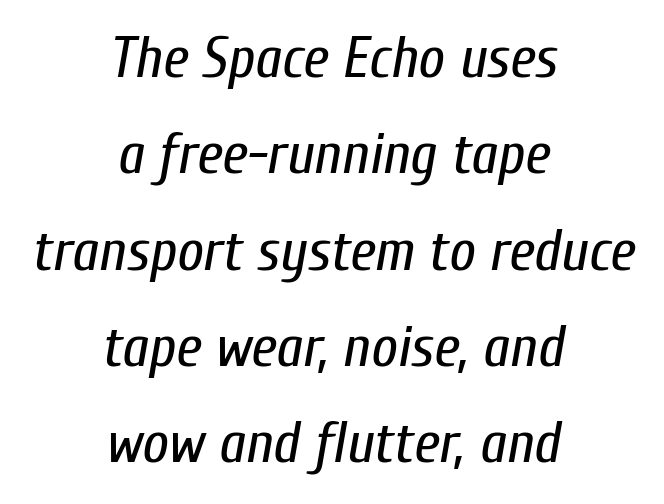
Caption: face not bold, strokes unweighted. The text block is weighted toward neither margin, spreading evenly from the middle. Descenders are the only things crossing below the line. Students, note that the glyphs here touch the page at normal intervals. Leading: standard. The rendering applies a slant to the glyphs.
